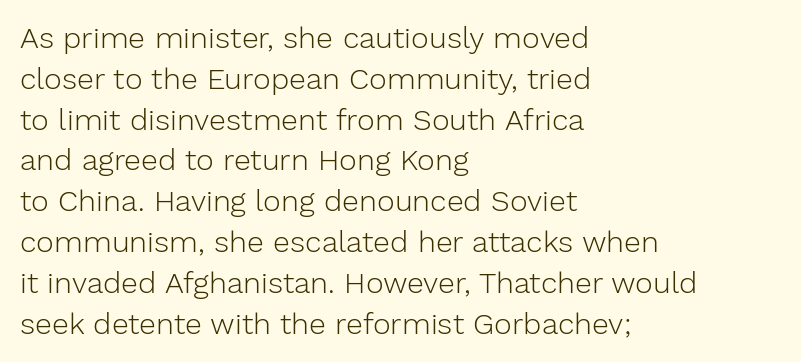
Q: Is the text bold? A: No.
Q: Is the text italic (slanted)? A: No, it is upright.
Q: Is the typeface a serif or a sans-serif typeface? A: Sans-serif.
Q: Is the text underlined? A: No.
Q: How is the paragraph aligned? A: Left-aligned.
Q: Is the spacing between letters normal or unusually wide? A: Normal.
Q: Is the spacing between lines tight, normal or loose? A: Normal.
Q: Width (condensed, normal, or wide)? A: Normal.
Q: Stroke contrast? A: Low.
Q: x-height? A: Medium.
Q: Monospaced? A: No.
